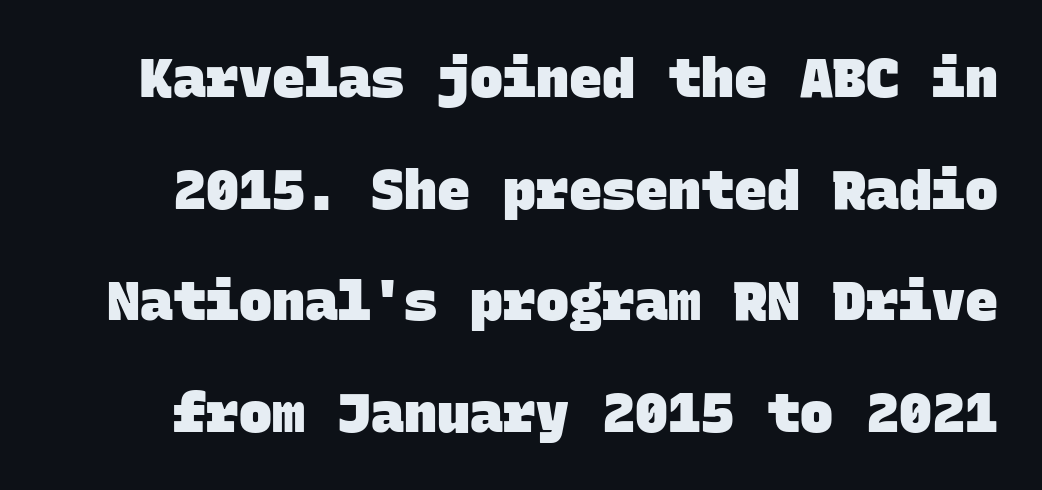
Note the uniform advance width — an 'i' takes as much space as an 'm'. The line-height multiplier appears high, well above default. Nothing unusual about the tracking: characters are spaced as the font intends. Each glyph is drawn with heavy, bold strokes. Decoration check: the copy has no underline. Letterform terminals end flat and unadorned throughout the passage.
